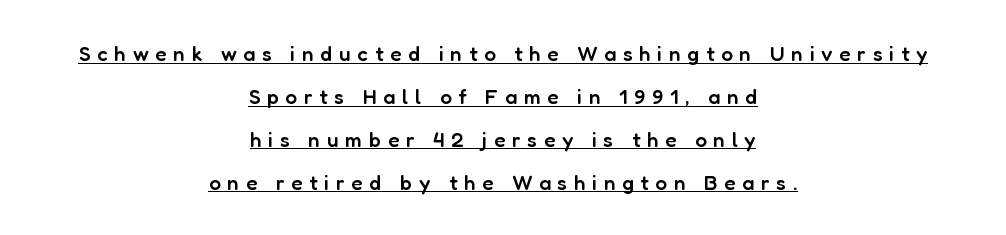
The image shows 21 px text type, upright; set centered, loose line spacing (2.04x), unusually wide letter spacing (+0.32 em), underlined.
